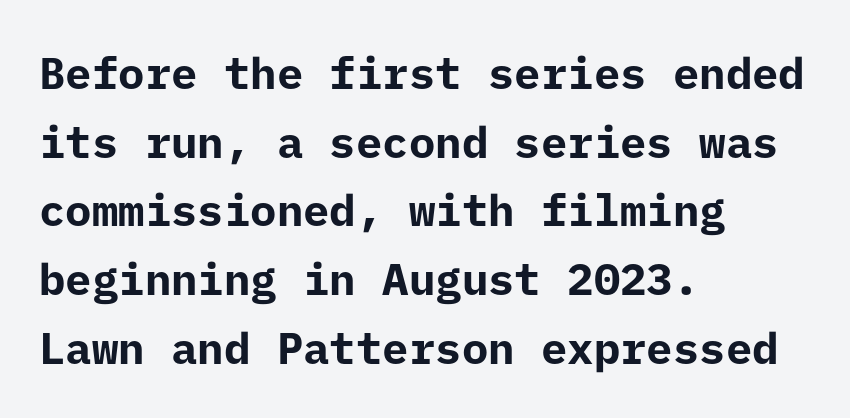
The string is rendered with underlining switched off. Ordinary non-slanted type is in use. Reading down the block, your eye returns to a fixed left position each line. Typographically, this falls in the sans-serif category.
